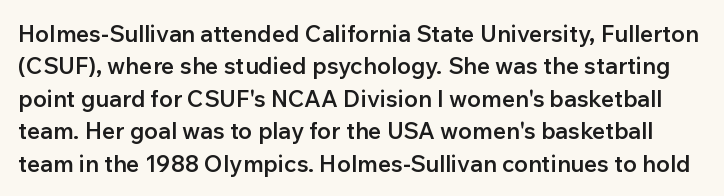
{"italic": "no", "bold": "semi", "underline": "no", "line_spacing": "normal", "line_spacing_ratio": 1.41, "letter_spacing": "normal", "letter_spacing_em": 0.0, "glyph_px": 23}
